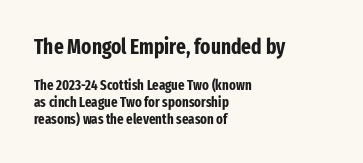
{"italic": "no", "bold": "yes", "underline": "no", "align": "left", "line_spacing_ratio": 1.21, "letter_spacing": "normal", "letter_spacing_em": 0.0, "larger_block": "first", "size_ratio": 1.5, "glyph_px": 21}
